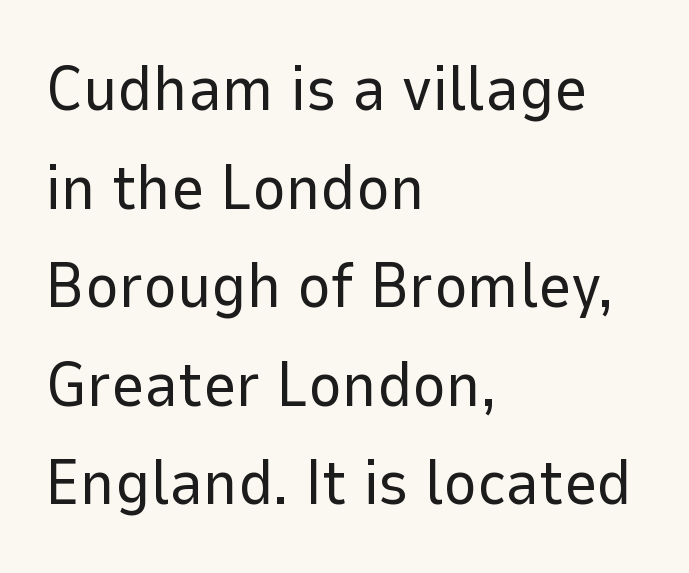
Baseline-to-baseline distance is the conventional proportion of letter height. You could not count columns in this text — the font is proportionally spaced. Inter-character spacing is left at the font's built-in metrics. The typesetting does not lean heavy: it is not bold. The font's upright variant was chosen for this text. Each letter's strokes conclude bluntly, with no projecting serifs.
